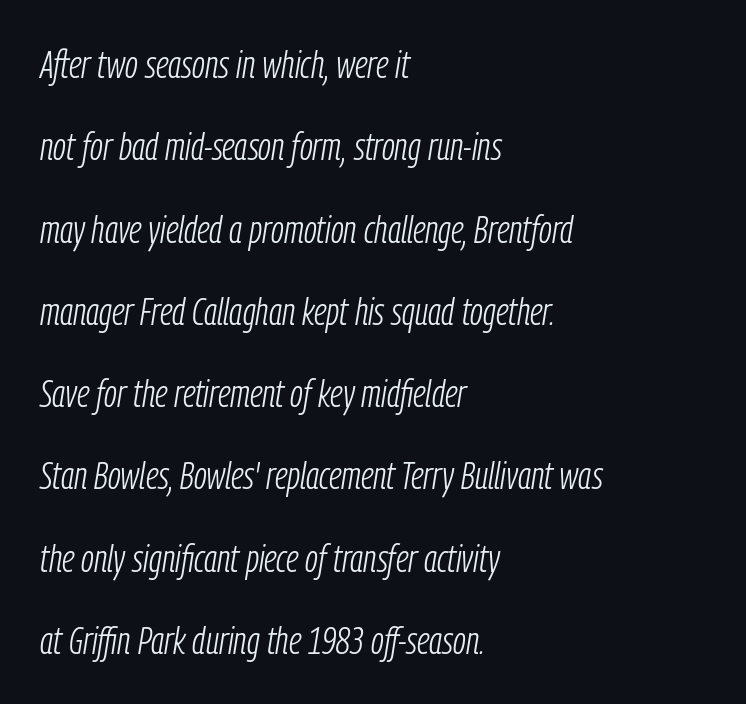
{"italic": "yes", "lean": "right", "slant_degrees": 9, "bold": "no", "weight": "light", "width": "condensed", "stroke_contrast": "low", "x_height": "medium", "monospaced": "no", "underline": "no", "align": "left", "line_spacing": "loose", "line_spacing_ratio": 2.11, "letter_spacing": "normal", "letter_spacing_em": 0.0, "glyph_px": 39}
